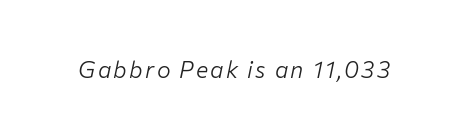
Q: Is the text bold? A: No.
Q: Is the text italic (slanted)? A: Yes, it leans right by about 12 degrees.
Q: Is the text underlined? A: No.
